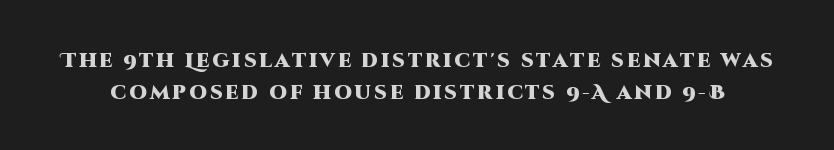
{"italic": "no", "bold": "yes", "underline": "no", "line_spacing": "normal", "line_spacing_ratio": 1.58, "glyph_px": 20}
